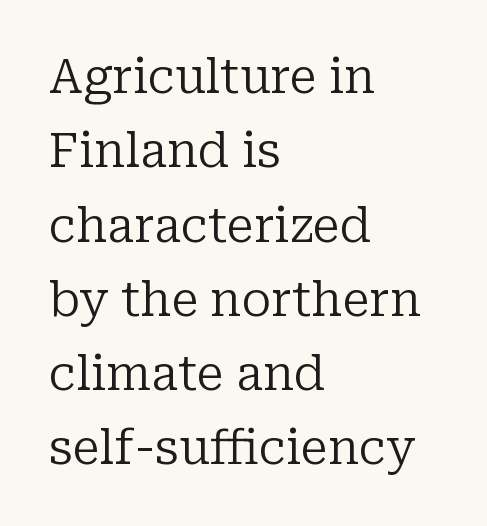
Q: Is the text bold? A: No.
Q: Is the text italic (slanted)? A: No, it is upright.
Q: Is the typeface a serif or a sans-serif typeface? A: Serif.
Q: Is the text underlined? A: No.
Q: How is the paragraph aligned? A: Left-aligned.
Q: Is the spacing between letters normal or unusually wide? A: Normal.
Q: Is the spacing between lines tight, normal or loose? A: Normal.
Q: Width (condensed, normal, or wide)? A: Normal.
Q: Stroke contrast? A: Low.
Q: x-height? A: Medium.
Q: Monospaced? A: No.
